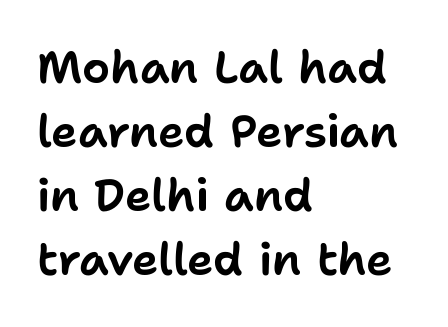
{"serif": "no", "italic": "no", "width": "normal", "stroke_contrast": "low", "x_height": "medium", "monospaced": "no", "underline": "no", "align": "left", "line_spacing": "normal", "line_spacing_ratio": 1.42, "letter_spacing": "normal", "letter_spacing_em": 0.0, "glyph_px": 45}
